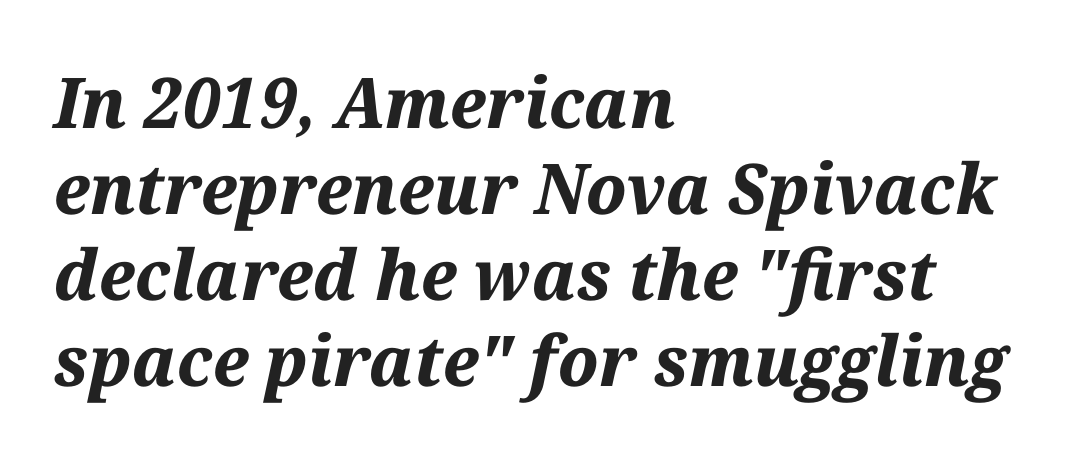
Q: Is the text bold? A: Yes.
Q: Is the text italic (slanted)? A: Yes, it leans right by about 12 degrees.
Q: Is the text underlined? A: No.
Q: How is the paragraph aligned? A: Left-aligned.
Q: Is the spacing between letters normal or unusually wide? A: Normal.
Q: Width (condensed, normal, or wide)? A: Normal.
Q: Stroke contrast? A: Medium.
Q: x-height? A: Medium.
Q: Monospaced? A: No.
